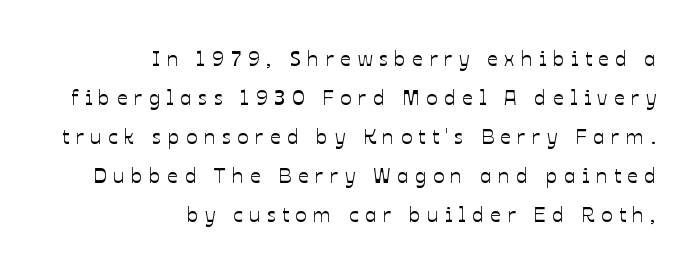
Q: Is the text italic (slanted)? A: No, it is upright.
Q: Is the text underlined? A: No.
Q: How is the paragraph aligned? A: Right-aligned.
Q: Is the spacing between letters normal or unusually wide? A: Unusually wide.
